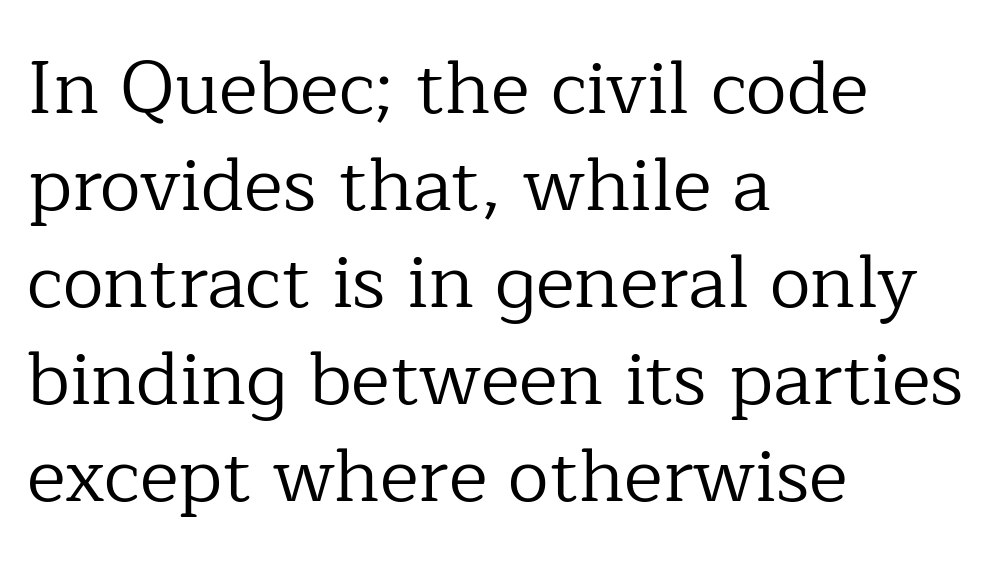
Letterform terminals end in serifs throughout the passage. Students, observe: this is what conventionally led text looks like. These lines are rendered in a variable-pitch font. The type is set solid horizontally, with unmodified tracking. These lines were composed using upright roman letters.
